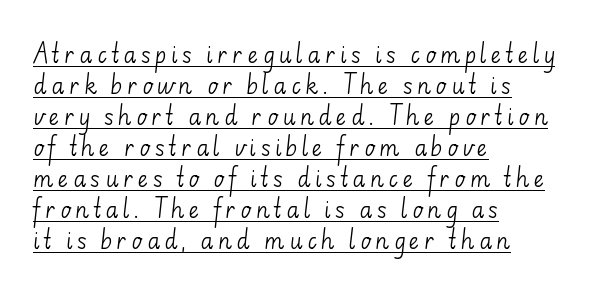
This rendering features underlined lettering. Letters have the restrained weight of plain body copy at most. Is the block centered? No — it sits flush against the left margin. The leading is moderate, giving the passage an even texture.
